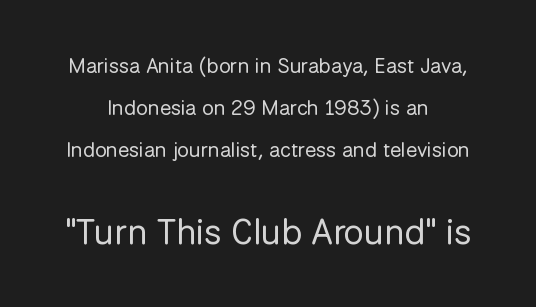
{"serif": "no", "italic": "no", "bold": "no", "weight": "regular", "width": "normal", "stroke_contrast": "low", "x_height": "medium", "monospaced": "no", "underline": "no", "align": "center", "line_spacing": "loose", "line_spacing_ratio": 2.01, "letter_spacing": "normal", "letter_spacing_em": 0.0, "larger_block": "second", "size_ratio": 1.71, "glyph_px": 36}
